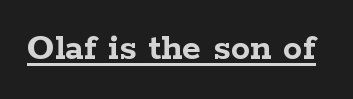
The image shows 39 px semibold, wide serif type, upright; set normal letter spacing, underlined; low stroke contrast and a medium x-height.
